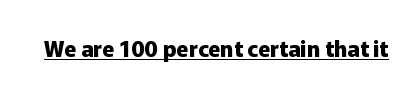
{"italic": "no", "bold": "yes", "underline": "yes", "letter_spacing": "normal", "letter_spacing_em": 0.0, "glyph_px": 22}
